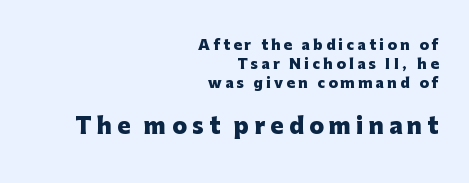
The image shows 22 px bold type, upright; set right-aligned, normal line spacing (1.34x), unusually wide letter spacing (+0.23 em), not underlined; the second (bottom) block is 1.57x larger.
